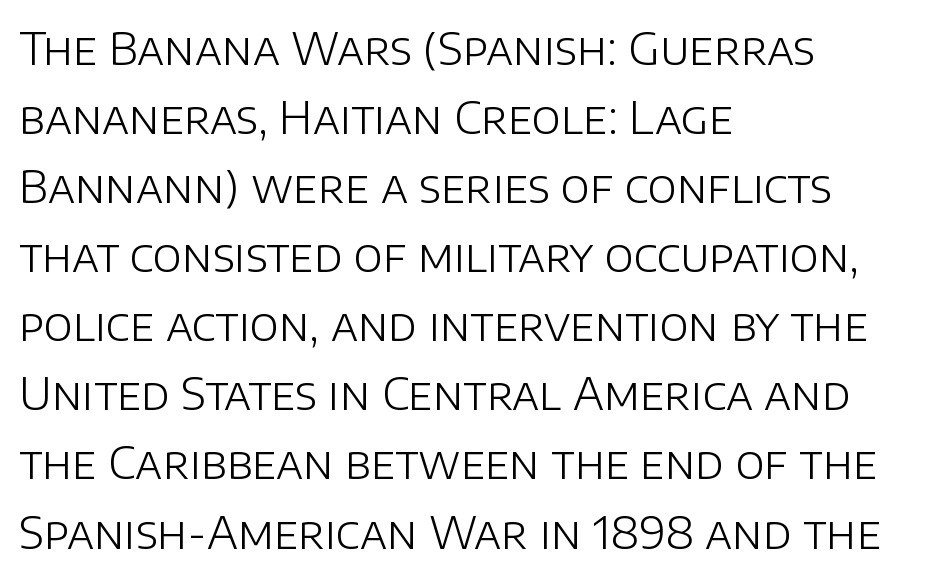
{"serif": "no", "italic": "no", "bold": "no", "weight": "light", "width": "normal", "stroke_contrast": "low", "x_height": "large", "monospaced": "no", "underline": "no", "align": "left", "line_spacing": "normal", "line_spacing_ratio": 1.57, "letter_spacing": "normal", "letter_spacing_em": 0.0, "glyph_px": 44}
